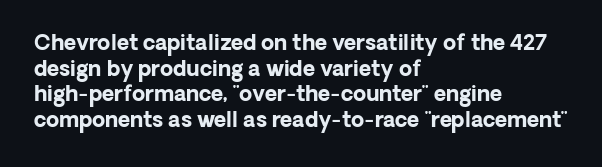
Is there any slant? The stems are plumb. The zone under the glyphs is completely vacant. Caption: bold face, heavy strokes. Each word holds together tightly as a unit, with standard inter-letter gaps. Does the copy run flush right? No — it runs flush left.
